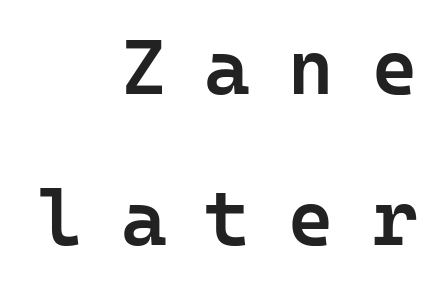
{"serif": "no", "italic": "no", "bold": "semi", "weight": "semibold", "width": "normal", "stroke_contrast": "low", "x_height": "medium", "monospaced": "yes", "underline": "no", "align": "right", "line_spacing": "loose", "line_spacing_ratio": 1.94, "letter_spacing": "wide", "letter_spacing_em": 0.49, "glyph_px": 78}
